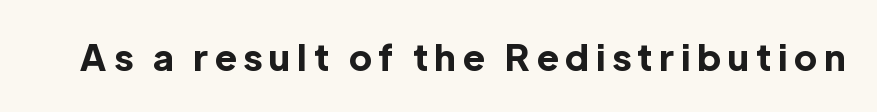
Q: Is the text bold? A: Yes.
Q: Is the text italic (slanted)? A: No, it is upright.
Q: Is the typeface a serif or a sans-serif typeface? A: Sans-serif.
Q: Is the text underlined? A: No.
Q: Is the spacing between letters normal or unusually wide? A: Unusually wide.
Q: Width (condensed, normal, or wide)? A: Normal.
Q: x-height? A: Medium.
Q: Monospaced? A: No.
